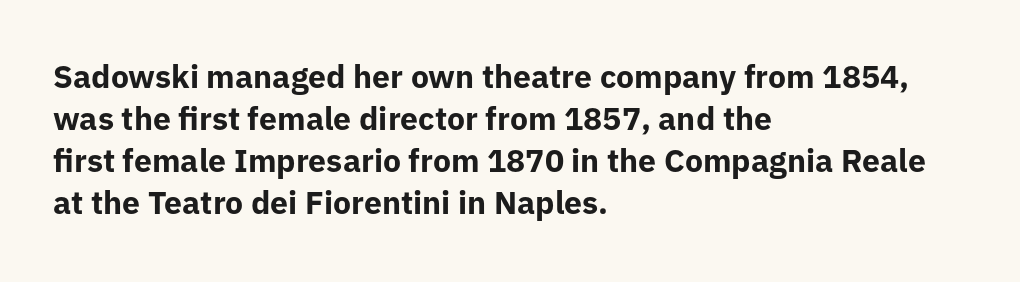
{"serif": "no", "italic": "no", "bold": "yes", "weight": "bold", "width": "normal", "stroke_contrast": "low", "x_height": "medium", "monospaced": "no", "underline": "no", "align": "left", "line_spacing": "normal", "line_spacing_ratio": 1.31, "letter_spacing": "normal", "letter_spacing_em": 0.0, "glyph_px": 32}
